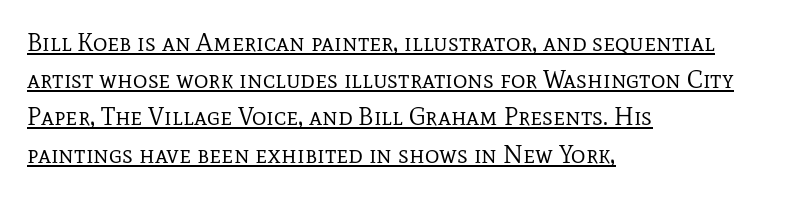
Nothing heavy about these letters — not bold at all. Each word holds together tightly as a unit, with standard inter-letter gaps. Is there any slant? The stems are plumb. This rendering features underlined lettering.
